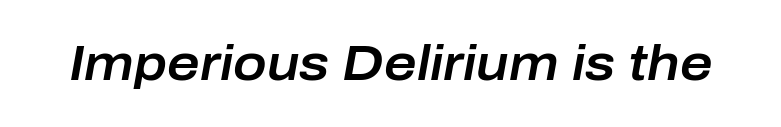
The image shows 50 px text type, italic (leaning right); set normal letter spacing, not underlined; low stroke contrast and a medium x-height.
